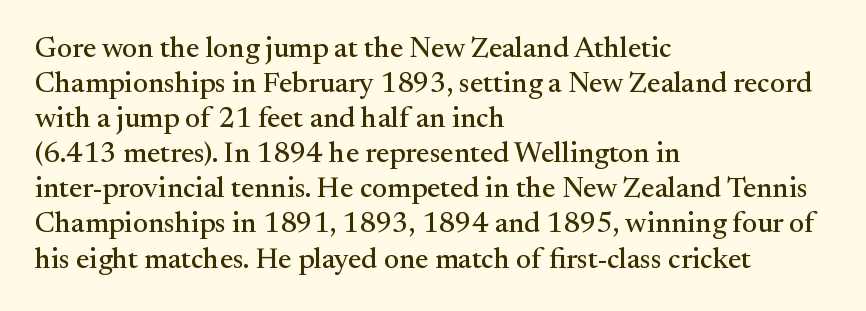
The letters carry serifs — small finishing strokes at the ends of their stems. Letter spacing: default. The letters advance in unequal steps, a hallmark of proportional type. No italicization has been applied; the sample stays upright. Decoration check: the copy has no underline. In CSS terms this would be text-align: left.
